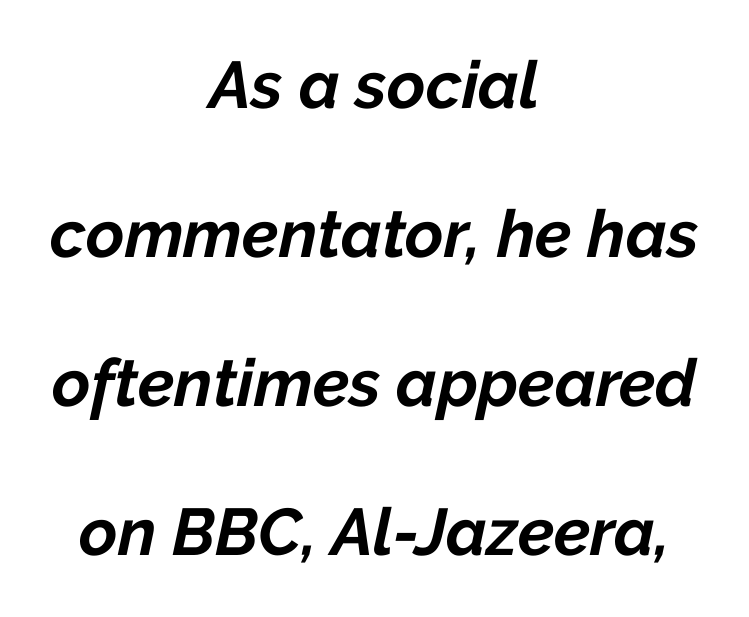
Glance below the letters and you will spot only blank space. The strokes are fattened all the way to bold. Think of a printed novel: that variable character pitch is what you see here. The axis of the letterforms is tilted away from vertical.
